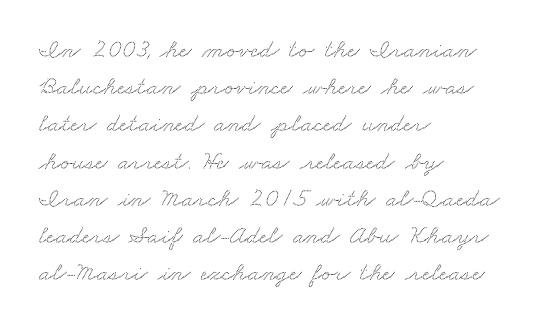
Q: Is the text underlined? A: No.
Q: How is the paragraph aligned? A: Left-aligned.
Q: Is the spacing between letters normal or unusually wide? A: Normal.
Q: Is the spacing between lines tight, normal or loose? A: Normal.
